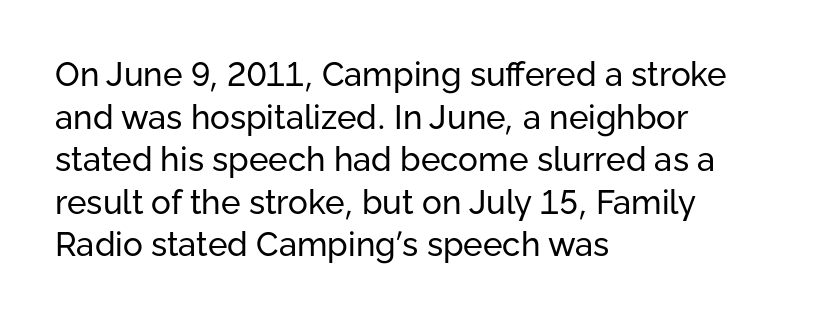
{"serif": "no", "italic": "no", "bold": "no", "weight": "regular", "width": "normal", "stroke_contrast": "low", "x_height": "medium", "monospaced": "no", "underline": "no", "align": "left", "line_spacing": "normal", "line_spacing_ratio": 1.29, "letter_spacing": "normal", "letter_spacing_em": 0.0, "glyph_px": 33}
